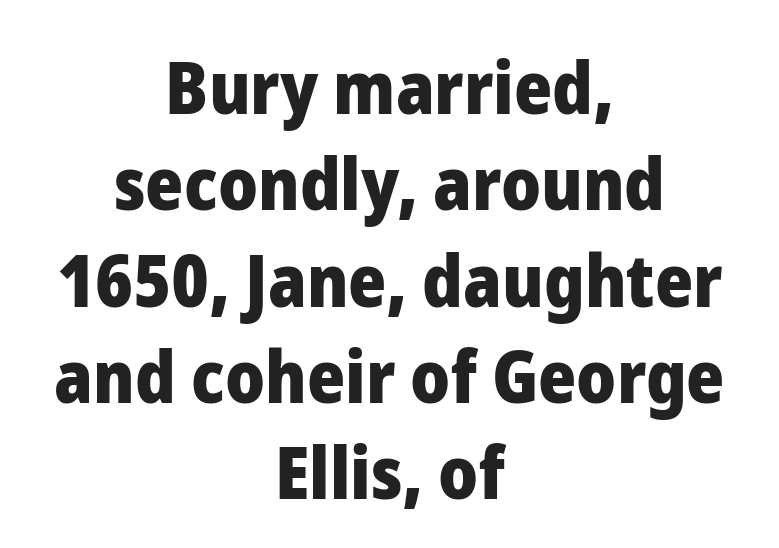
{"serif": "no", "italic": "no", "bold": "yes", "weight": "heavy", "width": "normal", "stroke_contrast": "low", "x_height": "medium", "monospaced": "no", "underline": "no", "align": "center", "line_spacing": "normal", "line_spacing_ratio": 1.32, "letter_spacing": "normal", "letter_spacing_em": 0.0, "glyph_px": 73}
